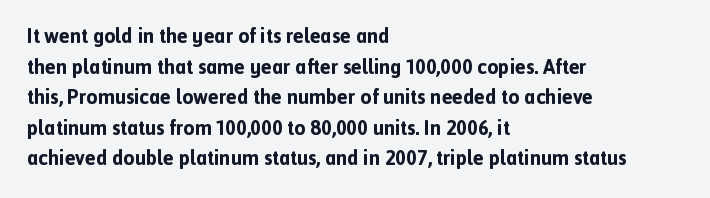
The image shows 20 px bold type, upright; set left-aligned, normal line spacing (1.53x), normal letter spacing, not underlined.
